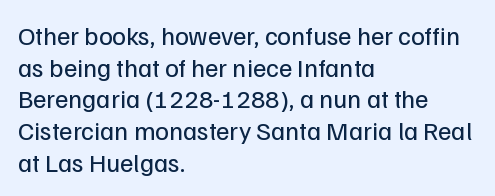
Q: Is the text bold? A: No.
Q: Is the text italic (slanted)? A: No, it is upright.
Q: Is the text underlined? A: No.
Q: How is the paragraph aligned? A: Left-aligned.
Q: Is the spacing between letters normal or unusually wide? A: Normal.
